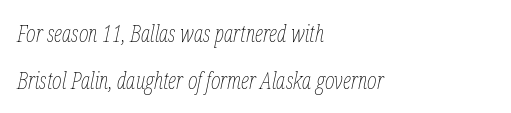
The passage shown is not bold in any degree. Reading down the block, your eye returns to a fixed left position each line. Compared with typical paragraphs, the rows here are farther apart. This rendering leaves character spacing at its baseline value. Compared with ordinary roman type, these characters are visibly tilted. Any mark beneath the type? The region is blank.
